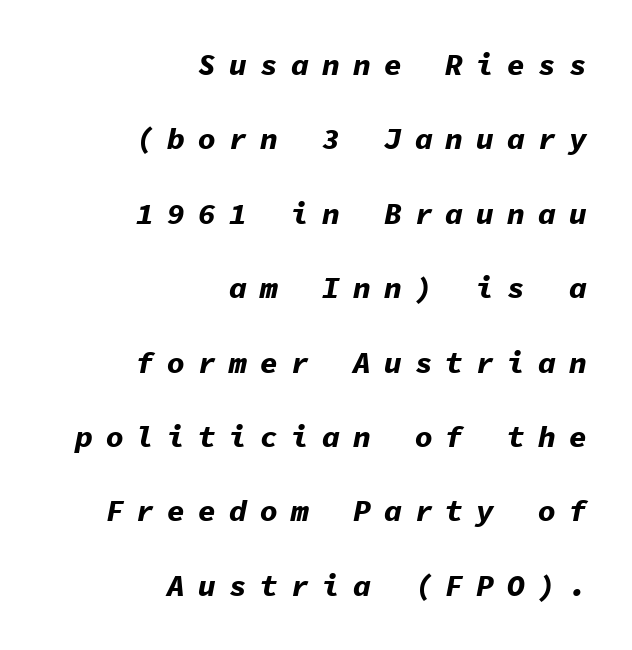
{"italic": "yes", "lean": "right", "slant_degrees": 11, "bold": "yes", "weight": "bold", "width": "normal", "stroke_contrast": "low", "x_height": "medium", "monospaced": "yes", "underline": "no", "align": "right", "line_spacing": "loose", "line_spacing_ratio": 2.48, "letter_spacing": "wide", "letter_spacing_em": 0.43, "glyph_px": 30}
